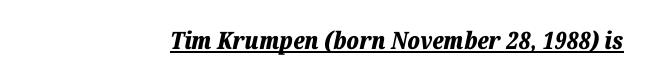
The image shows 24 px bold type, italic (leaning right); set normal letter spacing, underlined.
